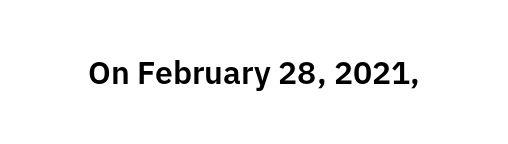
The image shows 32 px sans-serif type, upright; set normal letter spacing, not underlined; low stroke contrast and a medium x-height.
